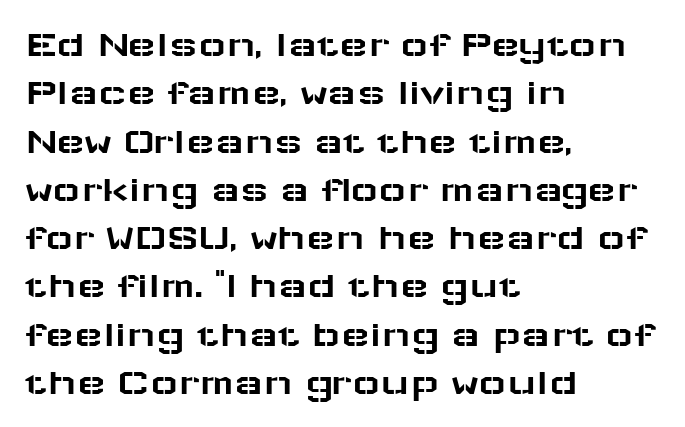
{"serif": "no", "italic": "no", "width": "wide", "stroke_contrast": "low", "x_height": "medium", "monospaced": "no", "underline": "no", "align": "left", "line_spacing": "normal", "line_spacing_ratio": 1.27, "letter_spacing": "normal", "letter_spacing_em": 0.0, "glyph_px": 38}
